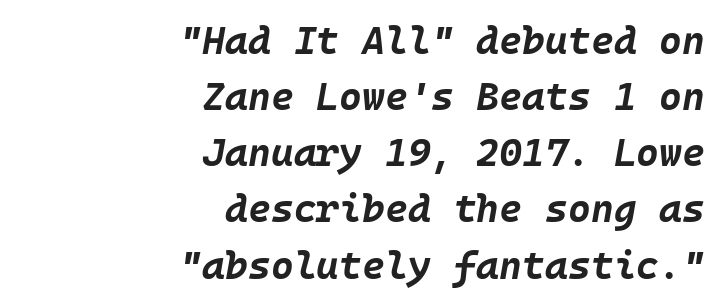
Q: Is the text bold? A: Yes.
Q: Is the text italic (slanted)? A: Yes, it leans right by about 10 degrees.
Q: Is the text underlined? A: No.
Q: How is the paragraph aligned? A: Right-aligned.
Q: Is the spacing between letters normal or unusually wide? A: Normal.
Q: Is the spacing between lines tight, normal or loose? A: Normal.
Q: Width (condensed, normal, or wide)? A: Normal.
Q: Stroke contrast? A: Low.
Q: x-height? A: Large.
